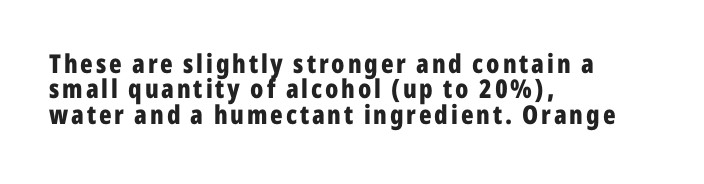
The image shows 26 px bold type, upright; set left-aligned, tight line spacing (0.98x), not underlined.
